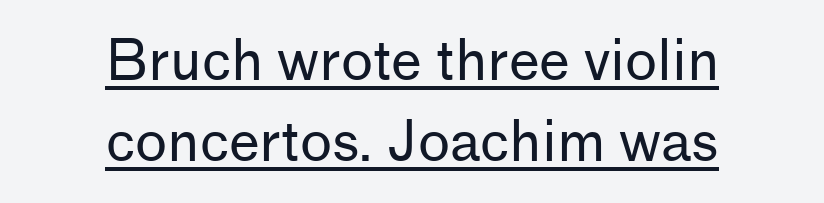
{"serif": "no", "italic": "no", "bold": "no", "weight": "regular", "width": "normal", "stroke_contrast": "low", "x_height": "medium", "monospaced": "no", "underline": "yes", "align": "center", "line_spacing": "normal", "line_spacing_ratio": 1.47, "letter_spacing": "normal", "letter_spacing_em": 0.0, "glyph_px": 55}
